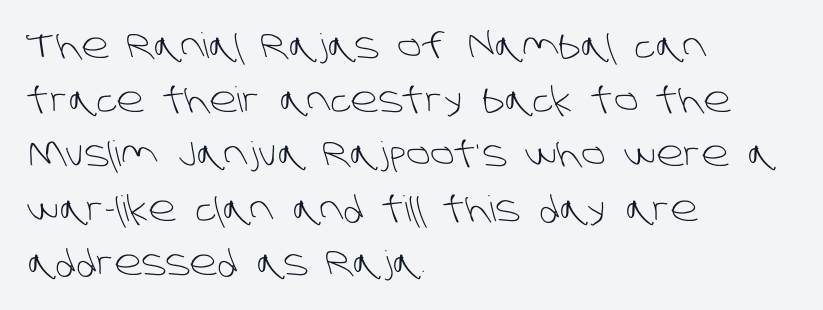
The image shows 35 px light sans-serif type; set left-aligned, normal line spacing (1.55x), normal letter spacing, not underlined; low stroke contrast and a large x-height.
